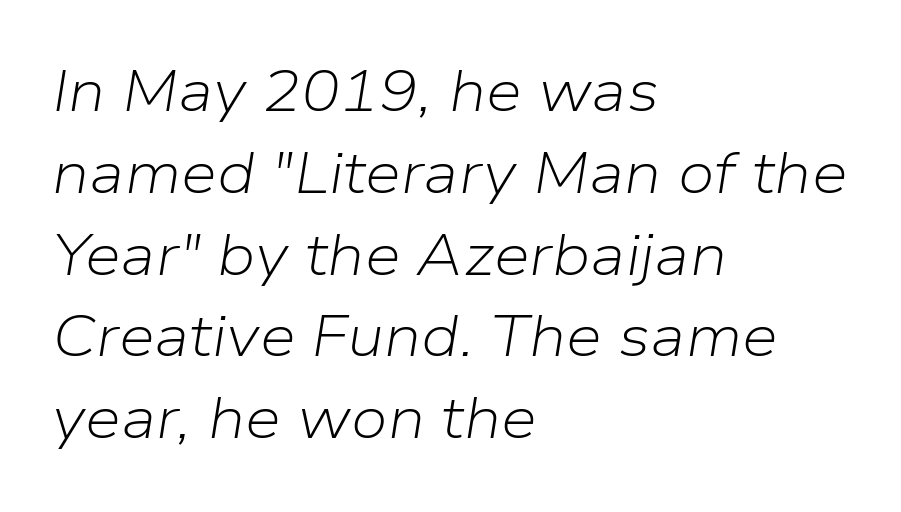
{"italic": "yes", "lean": "right", "slant_degrees": 9, "bold": "no", "weight": "light", "width": "normal", "stroke_contrast": "low", "x_height": "medium", "monospaced": "no", "underline": "no", "align": "left", "line_spacing": "normal", "line_spacing_ratio": 1.41, "letter_spacing": "normal", "letter_spacing_em": 0.0, "glyph_px": 58}
